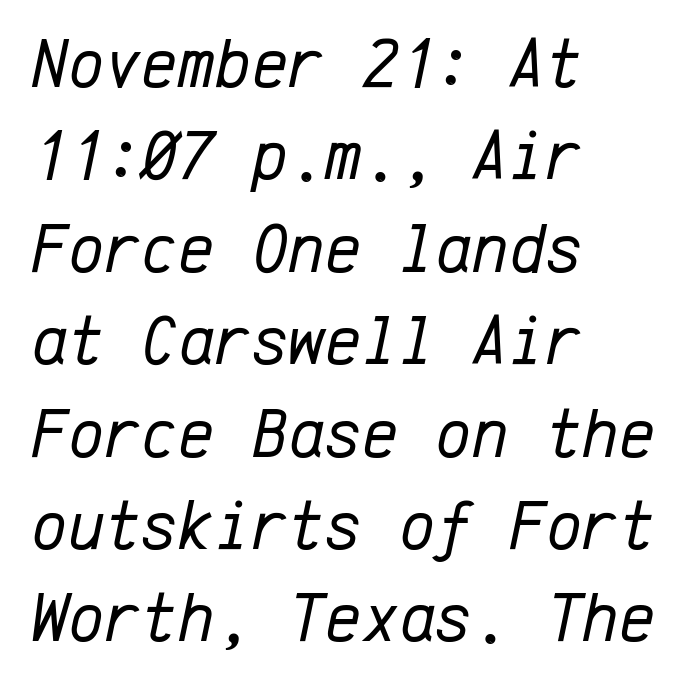
{"italic": "yes", "lean": "right", "slant_degrees": 12, "bold": "no", "weight": "regular", "width": "normal", "stroke_contrast": "low", "x_height": "medium", "monospaced": "yes", "underline": "no", "align": "left", "line_spacing": "normal", "line_spacing_ratio": 1.32, "letter_spacing": "normal", "letter_spacing_em": 0.0, "glyph_px": 70}
